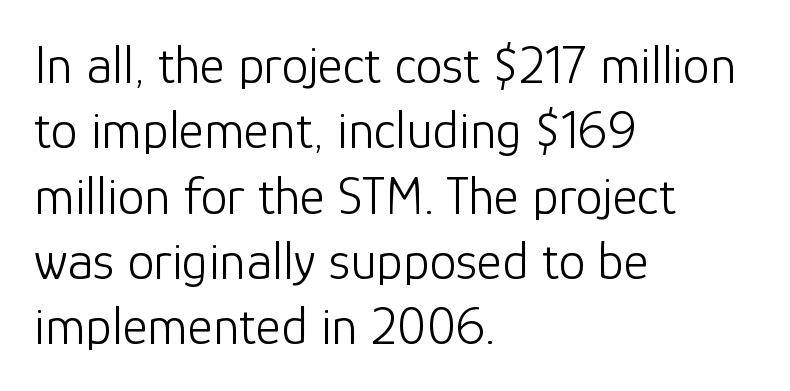
{"serif": "no", "italic": "no", "bold": "no", "weight": "light", "width": "normal", "stroke_contrast": "low", "x_height": "medium", "monospaced": "no", "underline": "no", "align": "left", "line_spacing_ratio": 1.21, "letter_spacing": "normal", "letter_spacing_em": 0.0, "glyph_px": 54}
